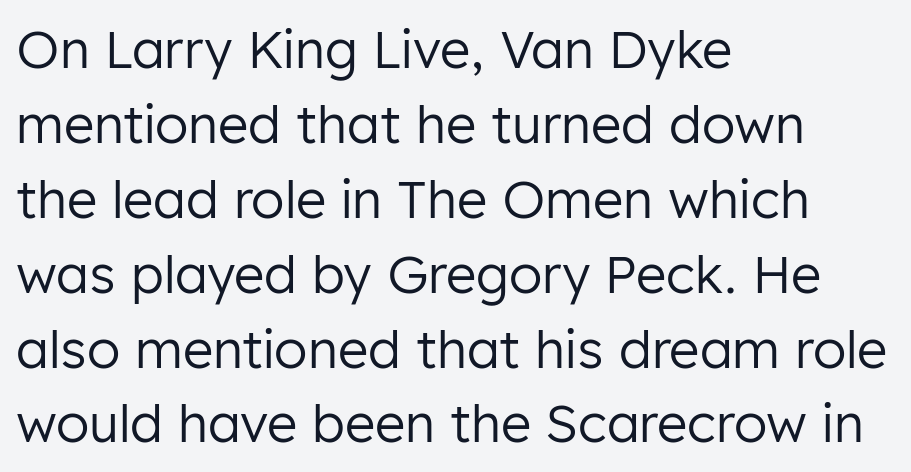
{"serif": "no", "italic": "no", "bold": "no", "weight": "regular", "width": "normal", "stroke_contrast": "low", "x_height": "medium", "monospaced": "no", "underline": "no", "align": "left", "line_spacing": "normal", "line_spacing_ratio": 1.44, "letter_spacing": "normal", "letter_spacing_em": 0.0, "glyph_px": 52}
